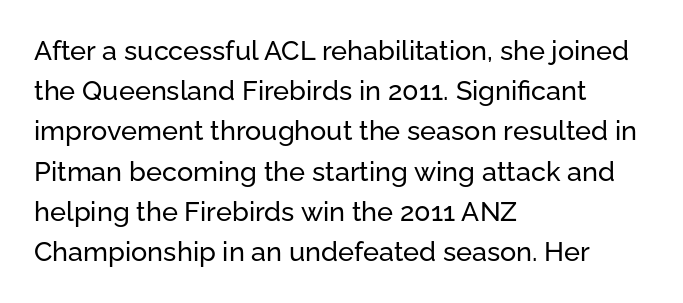
Summary of vertical rhythm: regular, with standard interline spacing. No italicization has been applied; the sample stays upright. One-word summary of the alignment: left. The line texture is even and compact thanks to regular tracking. The space directly below the letters is spotless.
